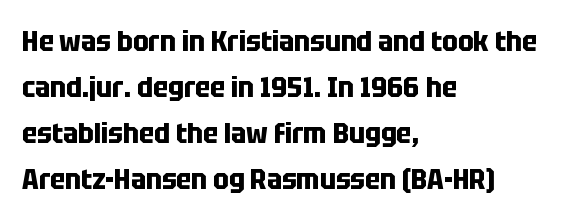
The image shows 29 px bold, condensed sans-serif type, upright; set left-aligned, normal line spacing (1.59x), normal letter spacing, not underlined; low stroke contrast and a large x-height.
